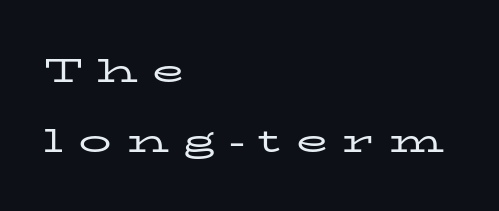
{"serif": "yes", "italic": "no", "bold": "no", "weight": "regular", "width": "wide", "stroke_contrast": "low", "x_height": "medium", "monospaced": "no", "underline": "no", "align": "left", "line_spacing": "loose", "line_spacing_ratio": 2.13, "letter_spacing": "wide", "letter_spacing_em": 0.44, "glyph_px": 33}
